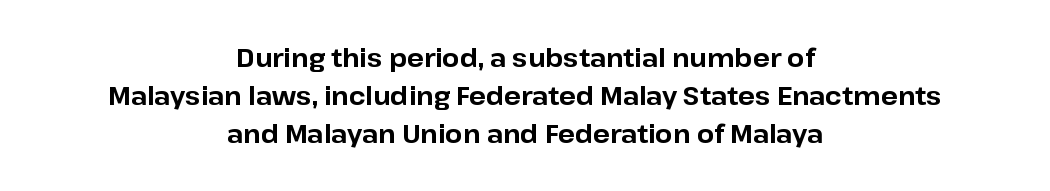
Q: Is the text bold? A: Yes.
Q: Is the text italic (slanted)? A: No, it is upright.
Q: Is the text underlined? A: No.
Q: How is the paragraph aligned? A: Centered.
Q: Is the spacing between letters normal or unusually wide? A: Normal.
Q: Is the spacing between lines tight, normal or loose? A: Normal.
